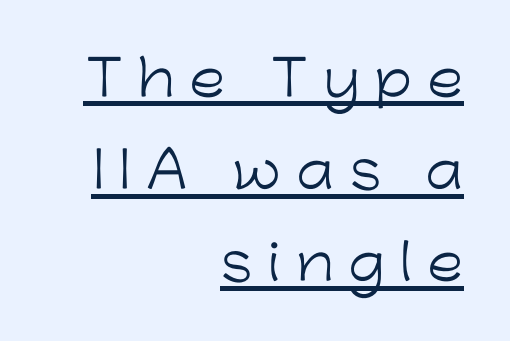
{"serif": "no", "italic": "no", "bold": "no", "weight": "light", "width": "normal", "stroke_contrast": "low", "x_height": "medium", "monospaced": "no", "underline": "yes", "align": "right", "line_spacing_ratio": 1.88, "letter_spacing": "wide", "letter_spacing_em": 0.32, "glyph_px": 49}
